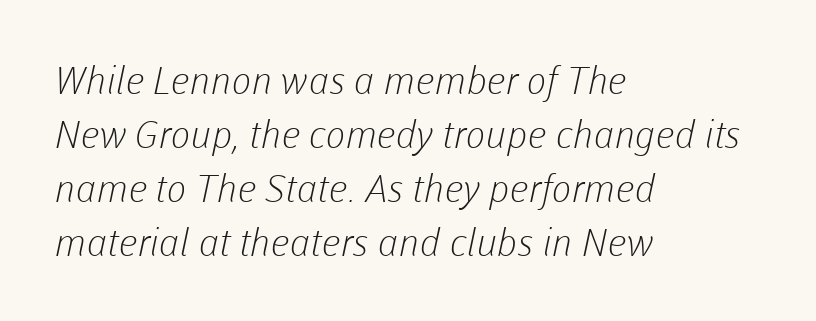
{"serif": "no", "bold": "no", "weight": "light", "width": "normal", "stroke_contrast": "low", "x_height": "medium", "monospaced": "no", "underline": "no", "align": "left", "line_spacing": "normal", "line_spacing_ratio": 1.42, "letter_spacing": "normal", "letter_spacing_em": 0.0, "glyph_px": 38}
